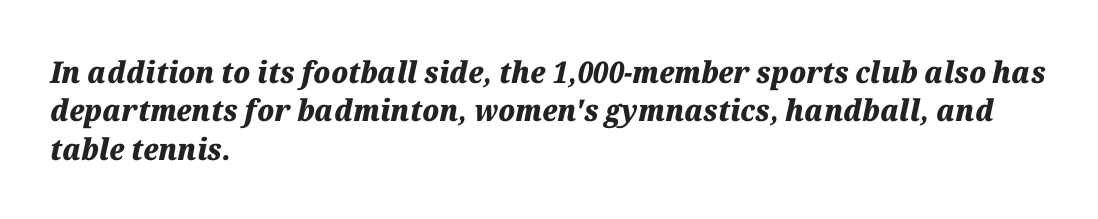
{"italic": "yes", "lean": "right", "slant_degrees": 12, "bold": "yes", "weight": "heavy", "width": "normal", "stroke_contrast": "medium", "x_height": "medium", "monospaced": "no", "underline": "no", "align": "left", "line_spacing": "normal", "line_spacing_ratio": 1.28, "letter_spacing": "normal", "letter_spacing_em": 0.0, "glyph_px": 30}
